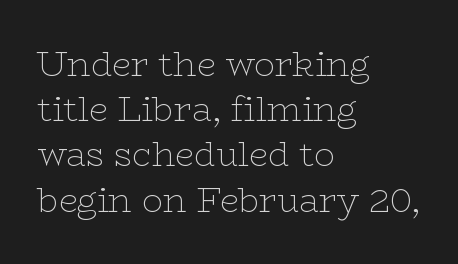
The image shows 34 px thin, wide serif type, upright; set left-aligned, normal line spacing (1.33x), normal letter spacing, not underlined; low stroke contrast and a medium x-height.
